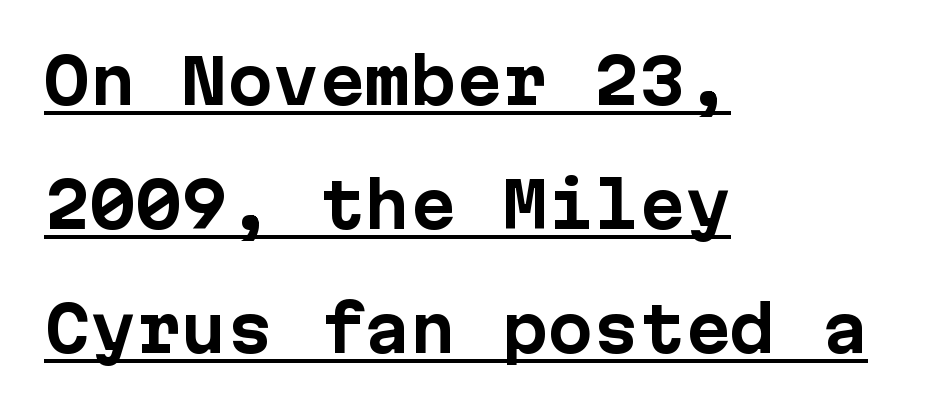
Each letter, wide or thin by design, is forced into the same width here. Underlined type. Caption: bold face, heavy strokes. The typography opts for an upright posture over an oblique one. Whoever set this chose breathing room over compactness in the vertical rhythm.
